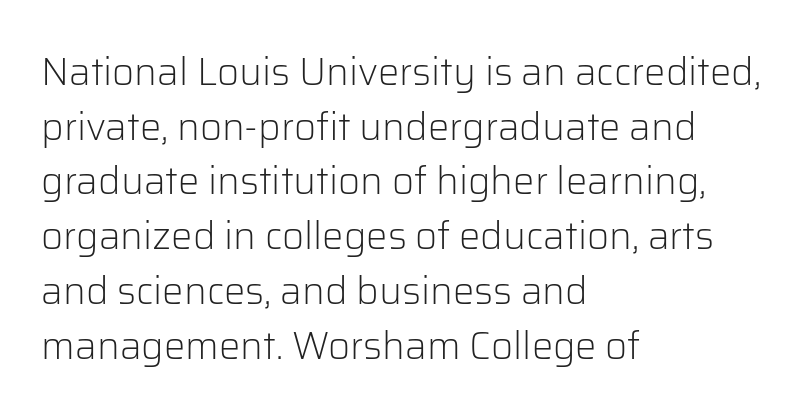
This sample has the flowing, uneven cadence of proportional lettering. Whoever set this chose a conventional vertical rhythm. Typeset ragged right — the left edge is the straight one. The typography opts for an upright posture over an oblique one. Spacing between characters is what you'd get straight out of the box.
